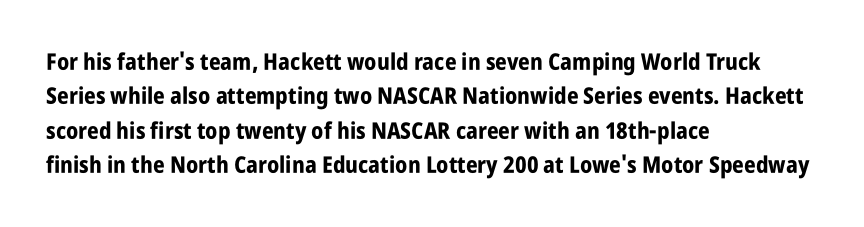
The image shows 23 px bold type, upright; set left-aligned, normal line spacing (1.49x), normal letter spacing, not underlined.
